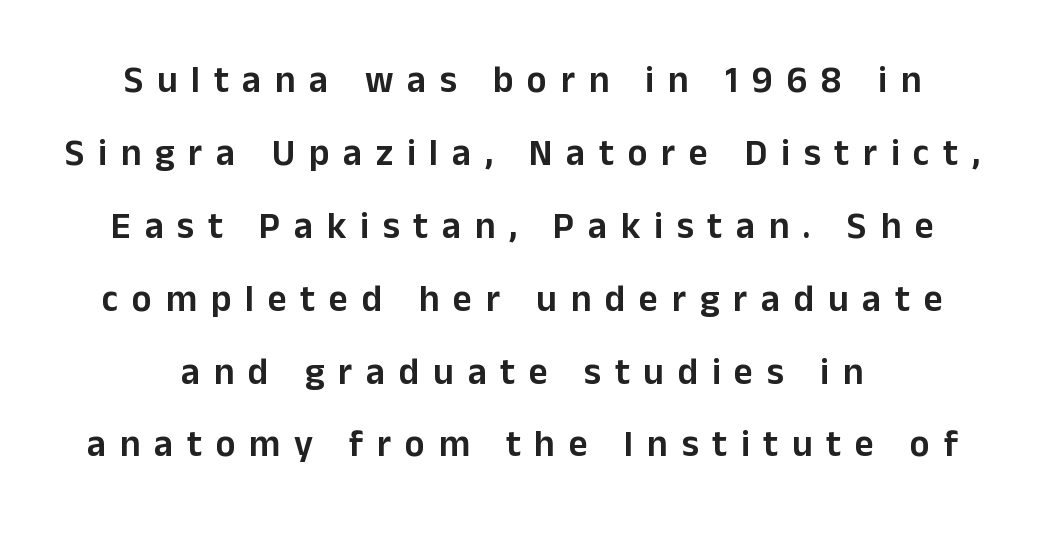
{"serif": "no", "italic": "no", "width": "normal", "stroke_contrast": "low", "x_height": "medium", "monospaced": "no", "underline": "no", "line_spacing": "loose", "line_spacing_ratio": 1.97, "letter_spacing": "wide", "letter_spacing_em": 0.37, "glyph_px": 37}
